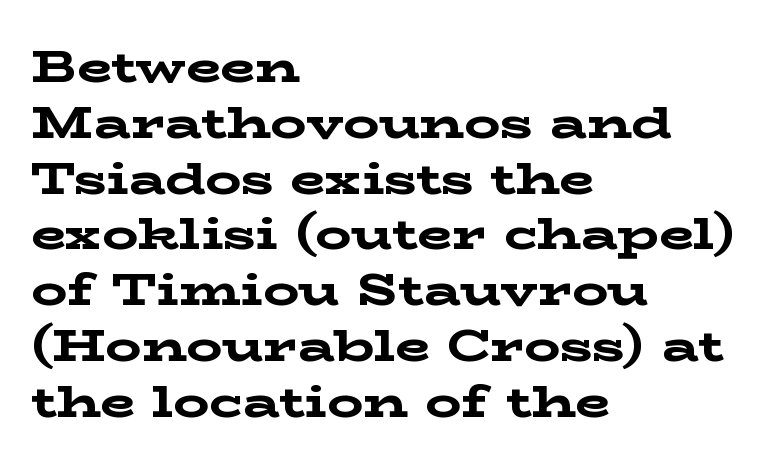
Is this a sans? No — the strokes have serifs. No italicization has been applied; the sample stays upright. The face used here is proportionally spaced, like ordinary book or web type. Is the type bold? Yes — the strokes are clearly thick and heavy.
